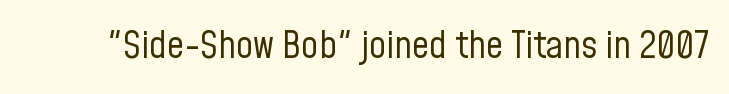
Q: Is the text bold? A: No.
Q: Is the text italic (slanted)? A: No, it is upright.
Q: Is the typeface a serif or a sans-serif typeface? A: Sans-serif.
Q: Is the text underlined? A: No.
Q: Is the spacing between letters normal or unusually wide? A: Normal.
Q: Width (condensed, normal, or wide)? A: Condensed.
Q: Stroke contrast? A: Low.
Q: x-height? A: Medium.
Q: Monospaced? A: No.
